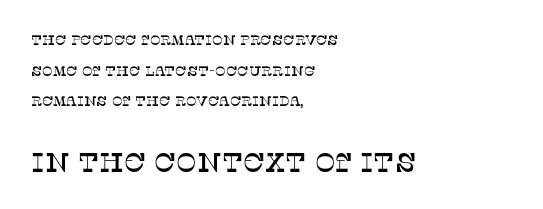
The image shows 27 px text type, upright; set left-aligned, loose line spacing (2.19x), normal letter spacing, not underlined; the second (bottom) block is 1.93x larger.
